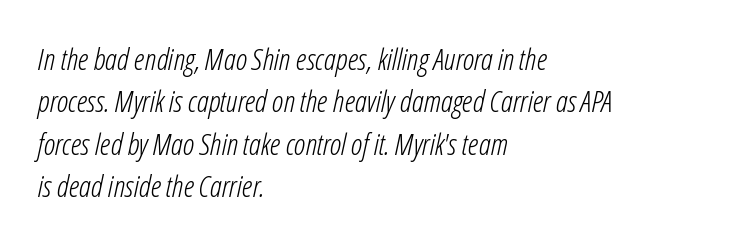
The image shows 30 px light, condensed type, italic (leaning right); set left-aligned, normal line spacing (1.41x), normal letter spacing, not underlined; low stroke contrast and a medium x-height.
